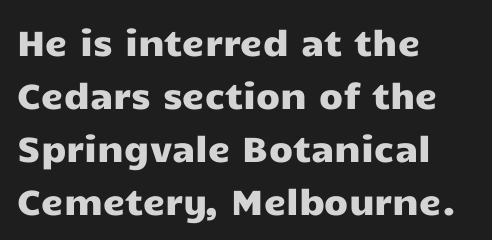
{"serif": "no", "italic": "no", "width": "wide", "stroke_contrast": "low", "x_height": "medium", "monospaced": "no", "underline": "no", "align": "left", "line_spacing": "normal", "line_spacing_ratio": 1.51, "letter_spacing": "normal", "letter_spacing_em": 0.0, "glyph_px": 35}
